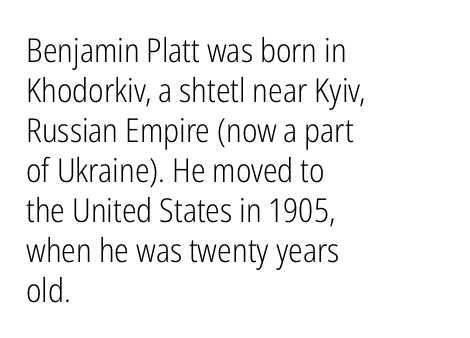
{"serif": "no", "italic": "no", "bold": "no", "weight": "light", "width": "condensed", "stroke_contrast": "low", "x_height": "medium", "monospaced": "no", "underline": "no", "align": "left", "line_spacing_ratio": 1.21, "letter_spacing": "normal", "letter_spacing_em": 0.0, "glyph_px": 33}
